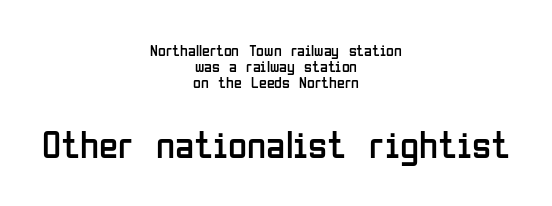
Summary of vertical rhythm: compact, with narrow interline spacing. Counters stay open thanks to moderate or lighter strokes. The zone under the glyphs is completely vacant. No extra tracking has been applied to these lines. The passage is arranged like a title page — every line centered. Which chunk is bigger? The second one — the bottom block dwarfs the top.
